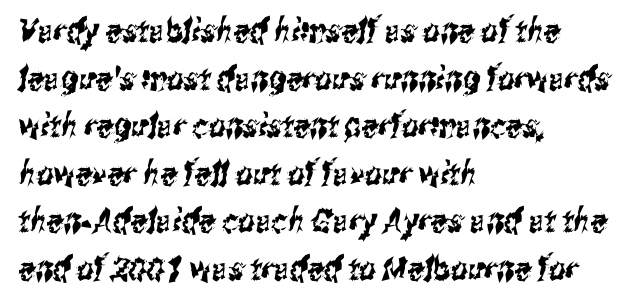
{"serif": "no", "width": "condensed", "stroke_contrast": "medium", "x_height": "medium", "monospaced": "no", "underline": "no", "align": "left", "line_spacing": "normal", "line_spacing_ratio": 1.44, "letter_spacing": "normal", "letter_spacing_em": 0.0, "glyph_px": 33}
